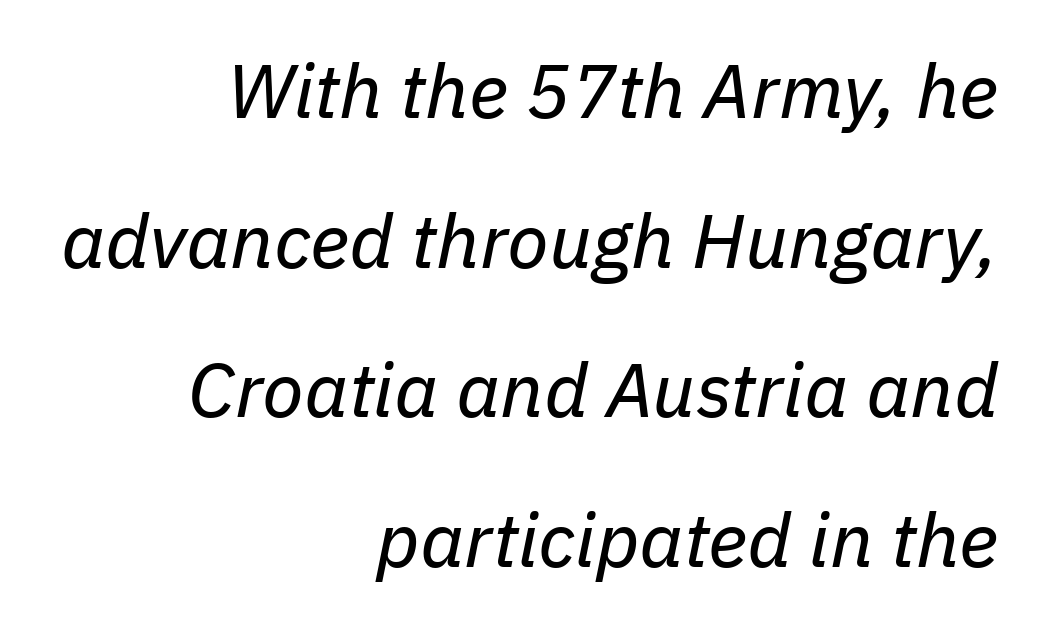
Rendered with sloped, italic letterforms. Has an underline been added? It has not. Spacing verdict: proportional, widths tailored to each character. This sample trades compactness for vertical openness between lines. The passage shown is not bold in any degree. The paragraph has a hard right edge and a soft left edge.
